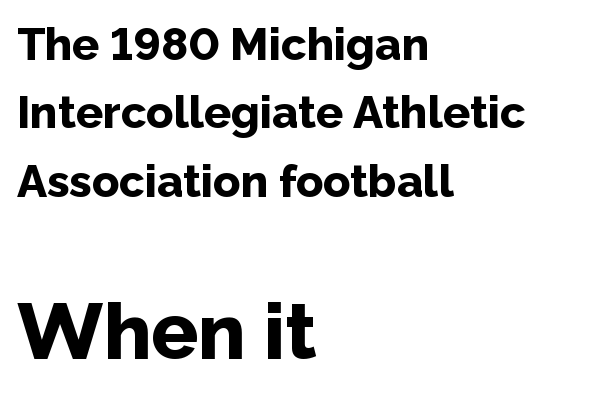
Scale increases going downward across the two blocks. Type style note: lacks serifs. No word sits above an underline. The lettering holds an erect, upright posture throughout.
